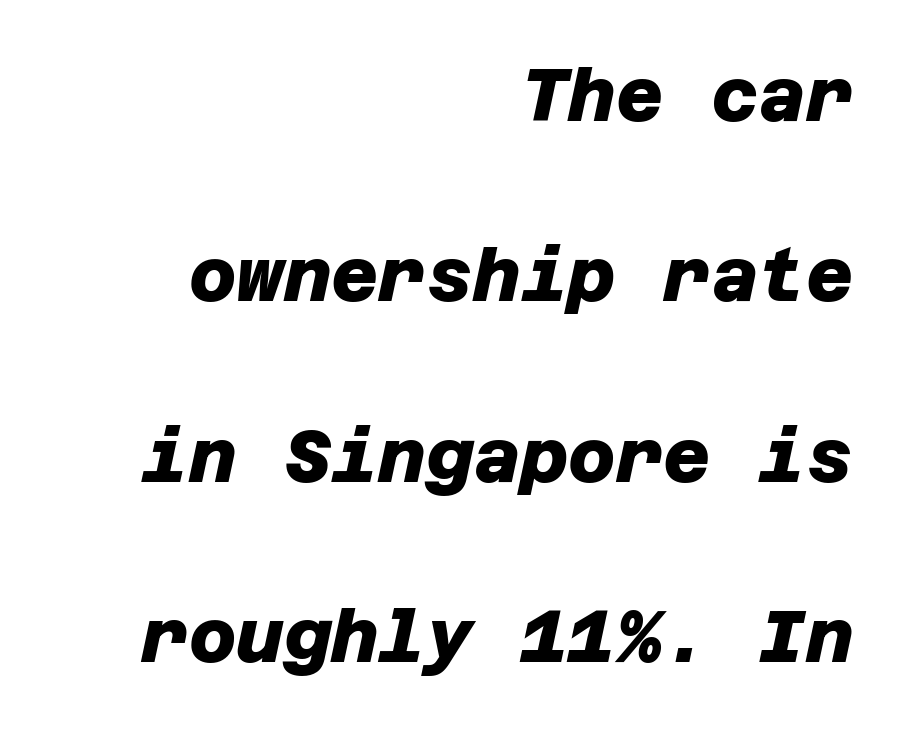
Q: Is the text bold? A: Yes.
Q: Is the typeface a serif or a sans-serif typeface? A: Sans-serif.
Q: Is the text underlined? A: No.
Q: How is the paragraph aligned? A: Right-aligned.
Q: Is the spacing between letters normal or unusually wide? A: Normal.
Q: Is the spacing between lines tight, normal or loose? A: Loose.
Q: Width (condensed, normal, or wide)? A: Normal.
Q: Stroke contrast? A: Low.
Q: x-height? A: Large.
